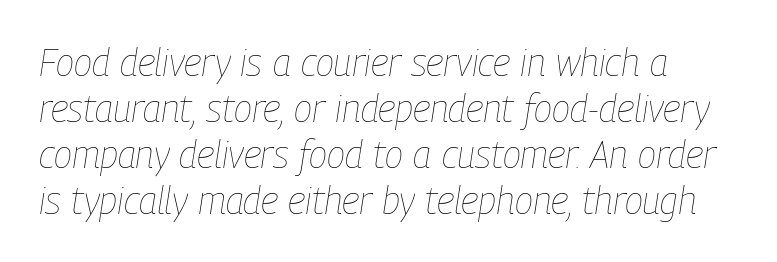
Q: Is the text bold? A: No.
Q: Is the text italic (slanted)? A: Yes, it leans right by about 9 degrees.
Q: Is the text underlined? A: No.
Q: How is the paragraph aligned? A: Left-aligned.
Q: Is the spacing between letters normal or unusually wide? A: Normal.
Q: Width (condensed, normal, or wide)? A: Condensed.
Q: Stroke contrast? A: Low.
Q: x-height? A: Medium.
Q: Monospaced? A: No.
